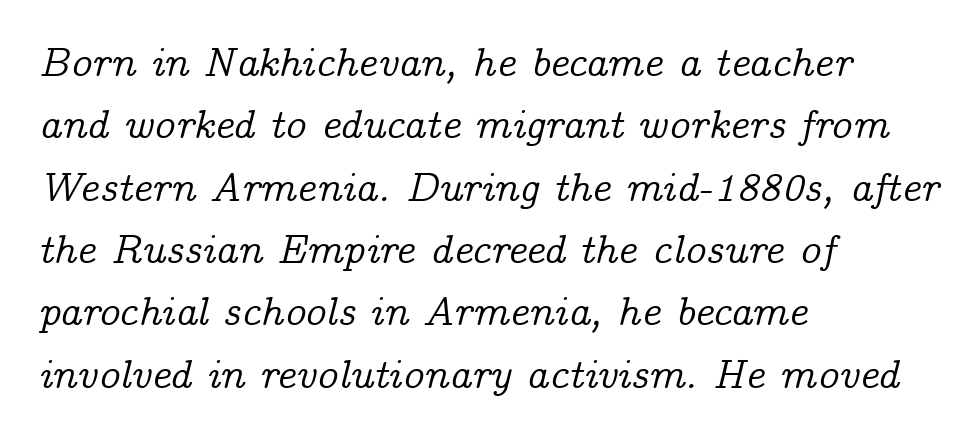
The image shows 41 px serif type, italic (leaning right); set left-aligned, normal line spacing (1.52x), normal letter spacing, not underlined; low stroke contrast and a medium x-height.
